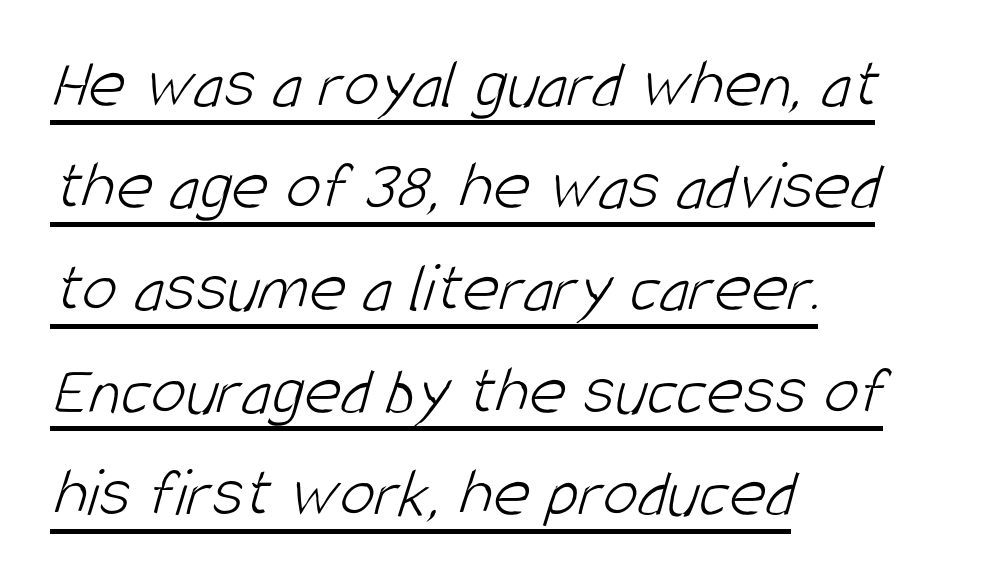
Q: Is the text bold? A: No.
Q: Is the typeface a serif or a sans-serif typeface? A: Sans-serif.
Q: Is the text underlined? A: Yes.
Q: How is the paragraph aligned? A: Left-aligned.
Q: Is the spacing between letters normal or unusually wide? A: Normal.
Q: Is the spacing between lines tight, normal or loose? A: Normal.
Q: Width (condensed, normal, or wide)? A: Condensed.
Q: Stroke contrast? A: Low.
Q: x-height? A: Large.
Q: Monospaced? A: No.
